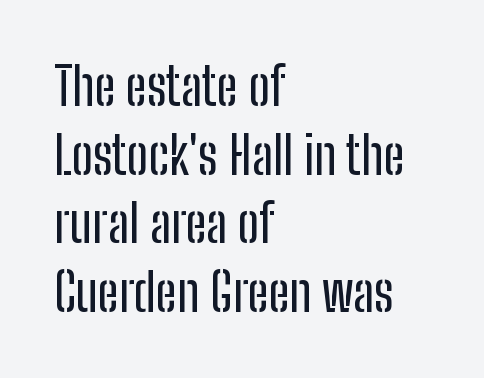
A typesetter would call this proportional, since set widths differ per character. Each row of text sits above clean, open space. Stroke terminals: plain, sans-serif. Casual observation: everything's shoved over to the left.
